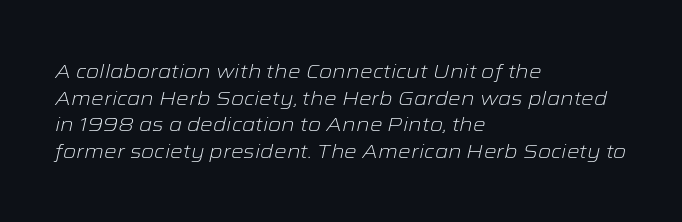
{"italic": "yes", "lean": "right", "slant_degrees": 12, "bold": "no", "underline": "no", "align": "left", "line_spacing": "normal", "line_spacing_ratio": 1.33, "letter_spacing": "normal", "letter_spacing_em": 0.0, "glyph_px": 20}
